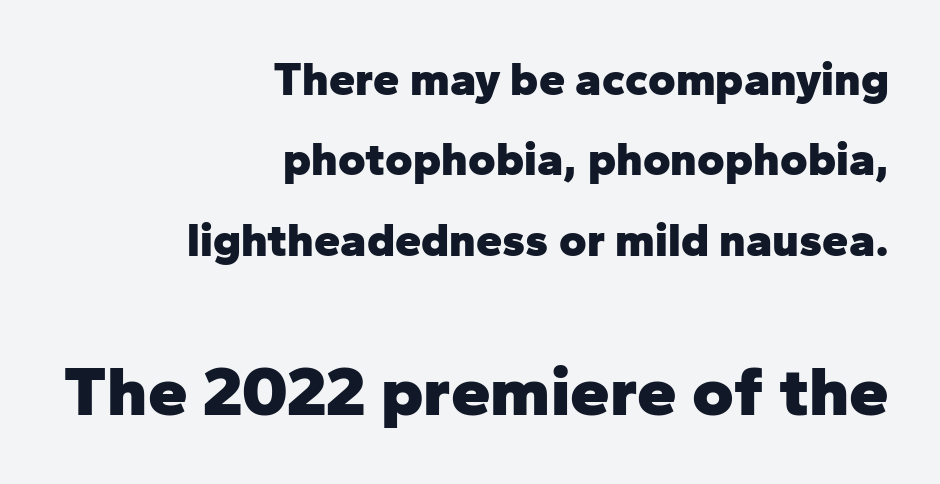
Q: Is the text bold? A: Yes.
Q: Is the text italic (slanted)? A: No, it is upright.
Q: Is the typeface a serif or a sans-serif typeface? A: Sans-serif.
Q: Is the text underlined? A: No.
Q: How is the paragraph aligned? A: Right-aligned.
Q: Is the spacing between letters normal or unusually wide? A: Normal.
Q: Which block of text is set in a larger size, the first (top) or the second (bottom)? A: The second (bottom) one.
Q: Width (condensed, normal, or wide)? A: Normal.
Q: Stroke contrast? A: Low.
Q: x-height? A: Medium.
Q: Monospaced? A: No.
